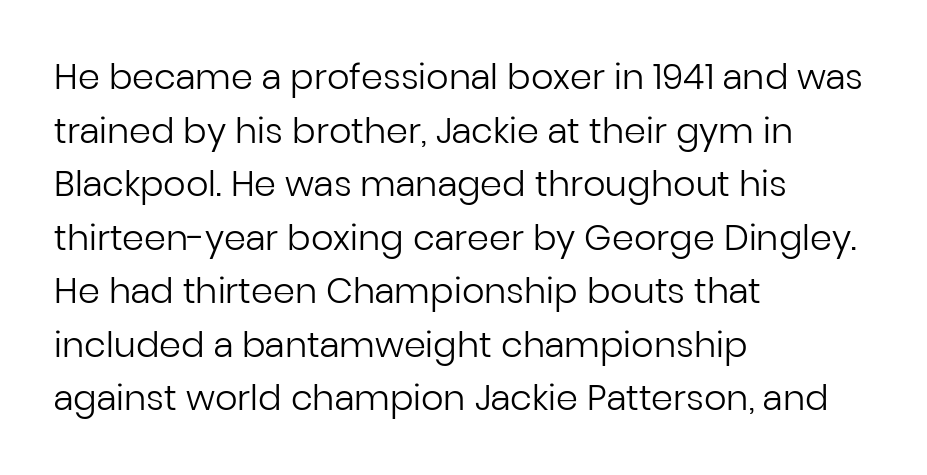
No chunkiness to these letters — they're not bold. The space beneath each line is pristine and unruled. Horizontally, the lines are justified to the leading edge only. The letters sit at their default tracking, neither squeezed nor spread.
